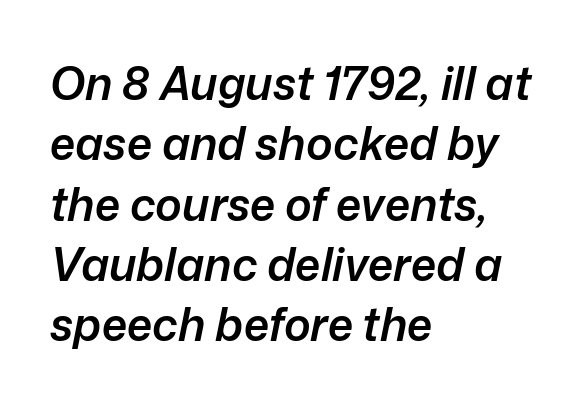
The image shows 45 px semibold type, italic (leaning right); set left-aligned, normal line spacing (1.34x), normal letter spacing, not underlined; low stroke contrast and a medium x-height.
